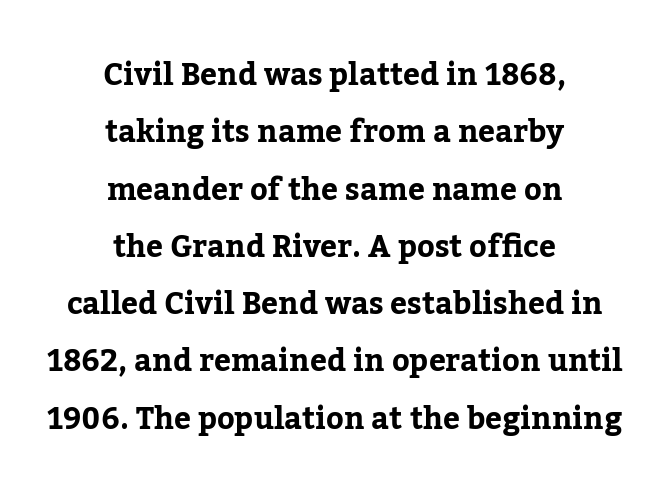
The image shows 30 px bold serif type, upright; set centered, loose line spacing (1.91x), normal letter spacing, not underlined; low stroke contrast and a medium x-height.
